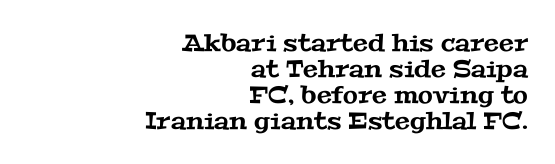
The image shows 24 px text type; set right-aligned, tight line spacing (1.08x), normal letter spacing, not underlined.
